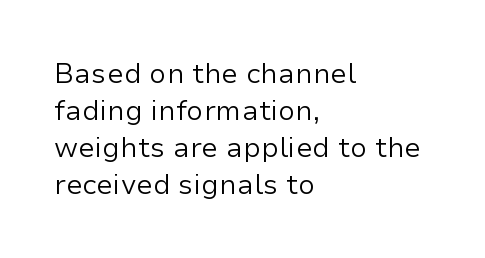
Q: Is the text bold? A: No.
Q: Is the text italic (slanted)? A: No, it is upright.
Q: Is the typeface a serif or a sans-serif typeface? A: Sans-serif.
Q: Is the text underlined? A: No.
Q: How is the paragraph aligned? A: Left-aligned.
Q: Is the spacing between letters normal or unusually wide? A: Normal.
Q: Is the spacing between lines tight, normal or loose? A: Normal.
Q: Width (condensed, normal, or wide)? A: Normal.
Q: Stroke contrast? A: Low.
Q: x-height? A: Medium.
Q: Monospaced? A: No.
